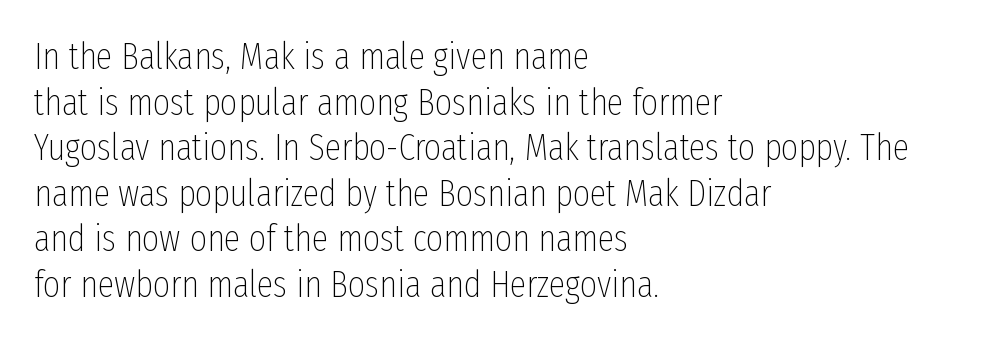
{"serif": "no", "italic": "no", "bold": "no", "weight": "thin", "width": "condensed", "stroke_contrast": "low", "x_height": "medium", "monospaced": "no", "underline": "no", "align": "left", "line_spacing_ratio": 1.23, "letter_spacing": "normal", "letter_spacing_em": 0.0, "glyph_px": 37}
